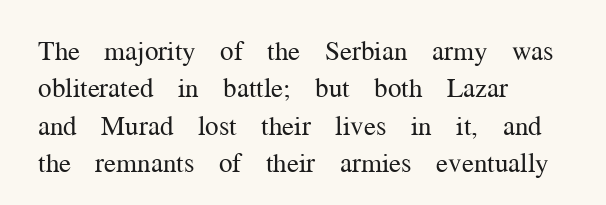
Q: Is the text bold? A: No.
Q: Is the text italic (slanted)? A: No, it is upright.
Q: Is the text underlined? A: No.
Q: How is the paragraph aligned? A: Left-aligned.
Q: Is the spacing between letters normal or unusually wide? A: Normal.
Q: Is the spacing between lines tight, normal or loose? A: Normal.
